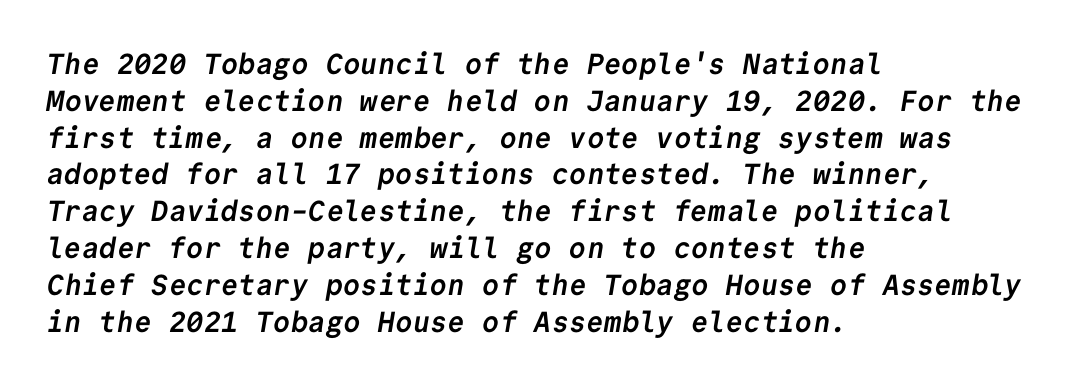
The image shows 29 px semibold sans-serif type, monospaced; set left-aligned, normal line spacing (1.27x), normal letter spacing, not underlined; low stroke contrast and a medium x-height.
